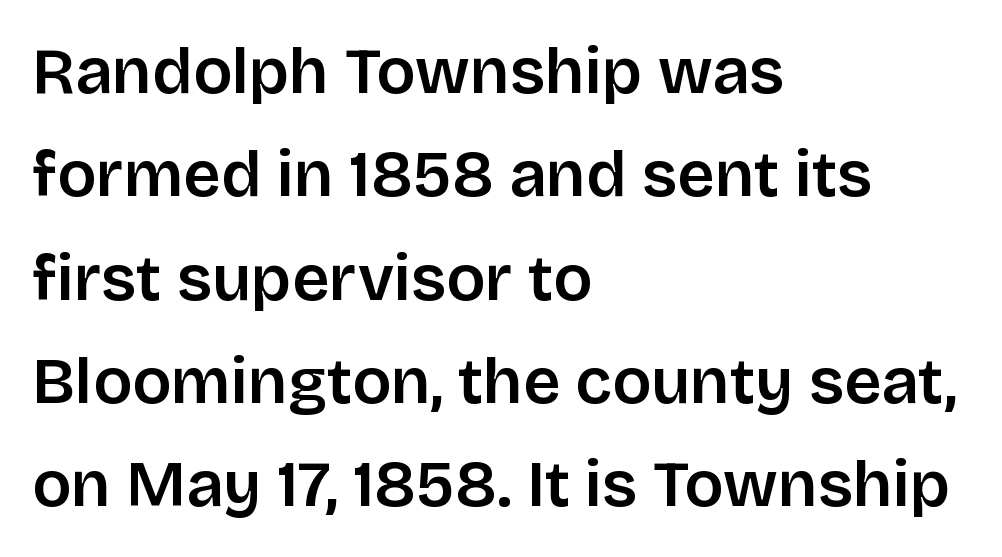
{"serif": "no", "italic": "no", "width": "normal", "stroke_contrast": "low", "x_height": "large", "monospaced": "no", "underline": "no", "align": "left", "line_spacing": "normal", "line_spacing_ratio": 1.59, "letter_spacing": "normal", "letter_spacing_em": 0.0, "glyph_px": 65}
